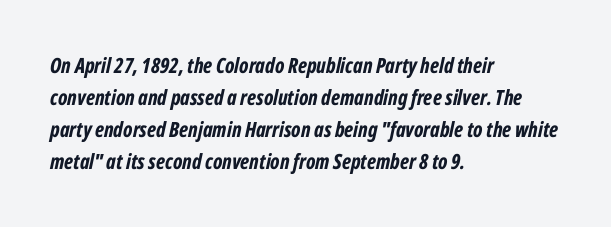
The image shows 21 px bold type, italic (leaning right); set left-aligned, normal line spacing (1.53x), normal letter spacing, not underlined.
